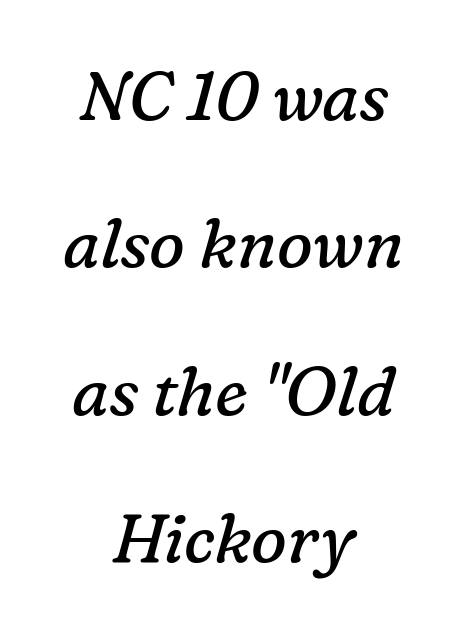
{"serif": "yes", "italic": "yes", "lean": "right", "slant_degrees": 16, "bold": "no", "weight": "regular", "width": "normal", "stroke_contrast": "low", "x_height": "medium", "monospaced": "no", "underline": "no", "align": "center", "line_spacing": "loose", "line_spacing_ratio": 2.2, "letter_spacing": "normal", "letter_spacing_em": 0.0, "glyph_px": 67}
